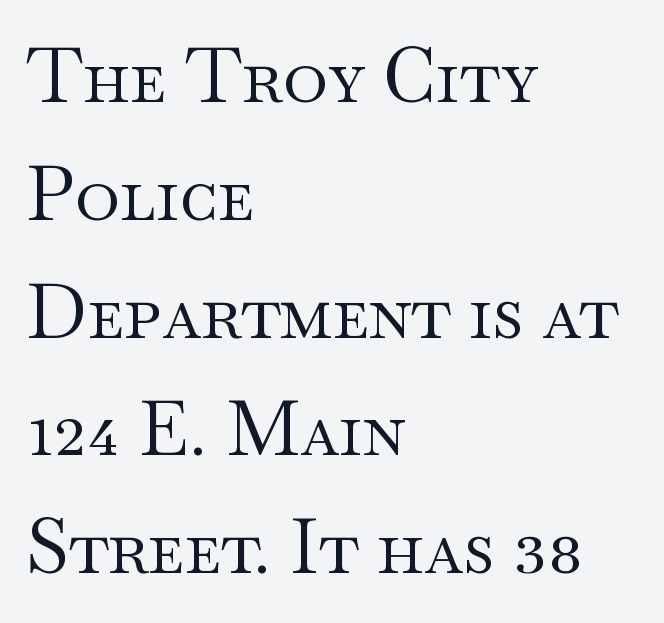
{"serif": "yes", "italic": "no", "bold": "no", "weight": "regular", "width": "wide", "stroke_contrast": "medium", "x_height": "small", "monospaced": "no", "underline": "no", "align": "left", "line_spacing": "normal", "line_spacing_ratio": 1.55, "letter_spacing": "normal", "letter_spacing_em": 0.0, "glyph_px": 76}
